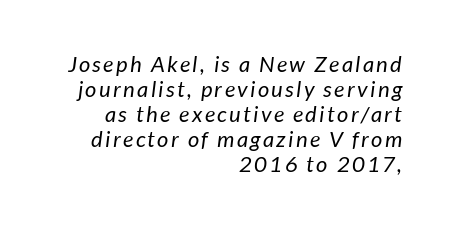
Q: Is the text bold? A: No.
Q: Is the text underlined? A: No.
Q: How is the paragraph aligned? A: Right-aligned.
Q: Is the spacing between lines tight, normal or loose? A: Tight.
